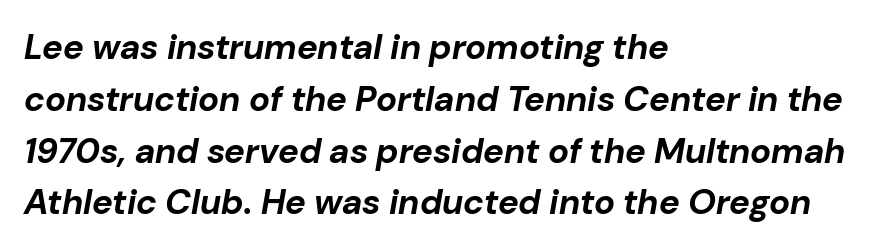
The image shows 35 px bold type, italic (leaning right); set left-aligned, normal line spacing (1.48x), normal letter spacing, not underlined; low stroke contrast and a medium x-height.
